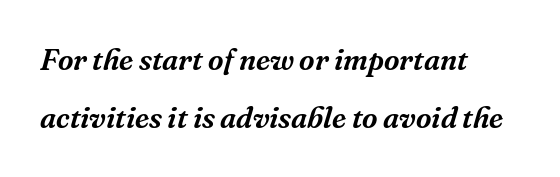
The passage shown has conventional tracking throughout. Line spacing here is loose. Varying glyph widths throughout — classic text-font behaviour. Every row of glyphs begins at an identical x-position on the left. A bare baseline throughout the passage. Old-style or modern, the face here clearly has serifs.
